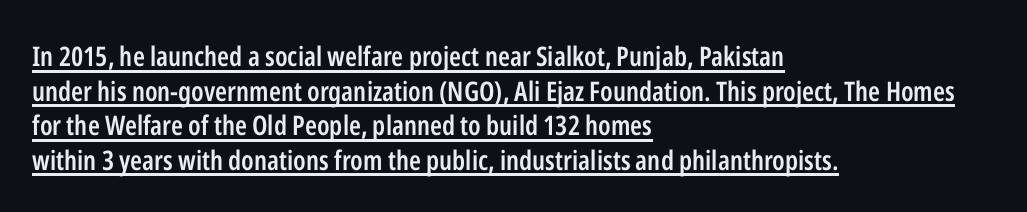
Q: Is the text bold? A: Semi-bold.
Q: Is the text italic (slanted)? A: No, it is upright.
Q: Is the text underlined? A: Yes.
Q: How is the paragraph aligned? A: Left-aligned.
Q: Is the spacing between letters normal or unusually wide? A: Normal.
Q: Is the spacing between lines tight, normal or loose? A: Normal.
